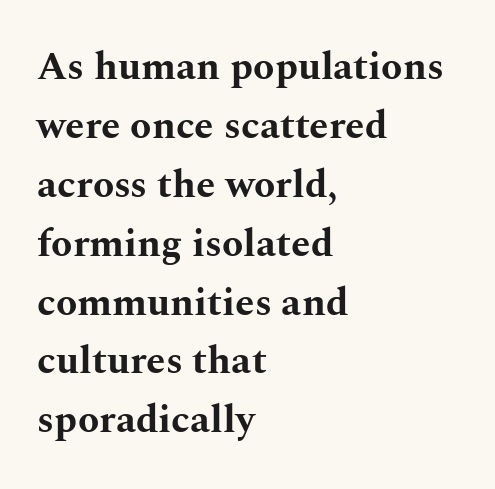
Q: Is the text bold? A: Yes.
Q: Is the text italic (slanted)? A: No, it is upright.
Q: Is the typeface a serif or a sans-serif typeface? A: Serif.
Q: Is the text underlined? A: No.
Q: How is the paragraph aligned? A: Left-aligned.
Q: Is the spacing between letters normal or unusually wide? A: Normal.
Q: Is the spacing between lines tight, normal or loose? A: Normal.
Q: Width (condensed, normal, or wide)? A: Wide.
Q: Stroke contrast? A: Medium.
Q: x-height? A: Medium.
Q: Monospaced? A: No.
